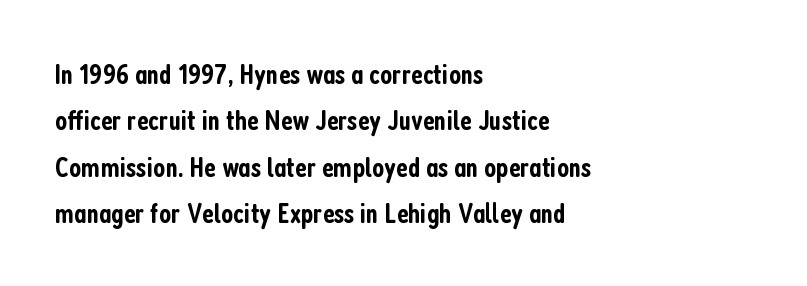
Notice the strokes are somewhat thickened but not fully heavy: this is a semibold. Honestly, the letter spacing is just normal — you wouldn't notice it. In CSS terms this would be text-align: left. Stroke terminals: plain, sans-serif.
